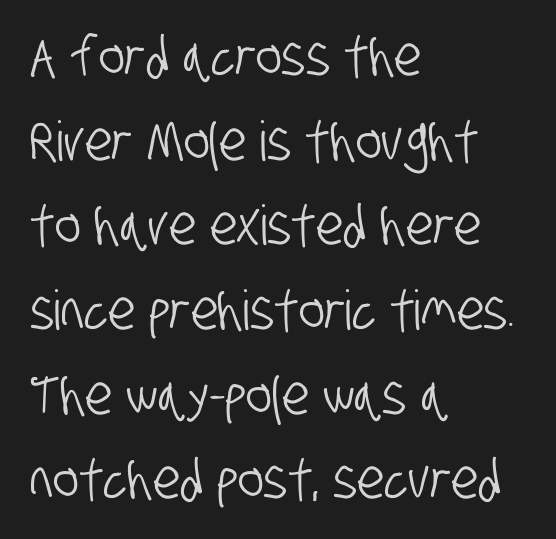
Q: Is the typeface a serif or a sans-serif typeface? A: Sans-serif.
Q: Is the text underlined? A: No.
Q: How is the paragraph aligned? A: Left-aligned.
Q: Is the spacing between letters normal or unusually wide? A: Normal.
Q: Is the spacing between lines tight, normal or loose? A: Normal.
Q: Width (condensed, normal, or wide)? A: Condensed.
Q: Stroke contrast? A: Low.
Q: x-height? A: Large.
Q: Monospaced? A: No.
